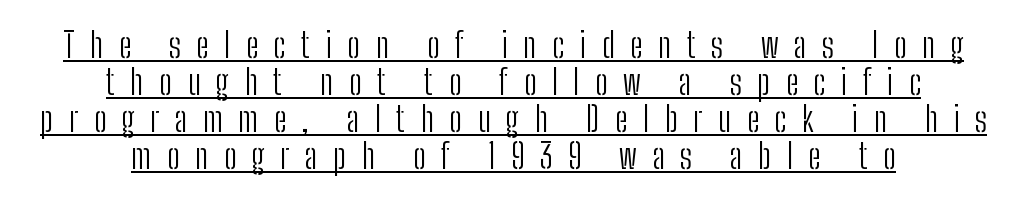
Q: Is the text bold? A: No.
Q: Is the text italic (slanted)? A: No, it is upright.
Q: Is the typeface a serif or a sans-serif typeface? A: Sans-serif.
Q: Is the text underlined? A: Yes.
Q: How is the paragraph aligned? A: Centered.
Q: Is the spacing between letters normal or unusually wide? A: Unusually wide.
Q: Is the spacing between lines tight, normal or loose? A: Tight.
Q: Width (condensed, normal, or wide)? A: Condensed.
Q: Stroke contrast? A: Low.
Q: x-height? A: Medium.
Q: Monospaced? A: No.
